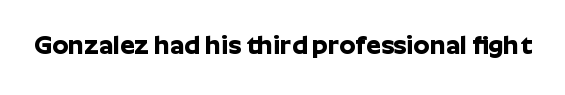
The image shows 26 px bold type, upright; set normal letter spacing, not underlined.
